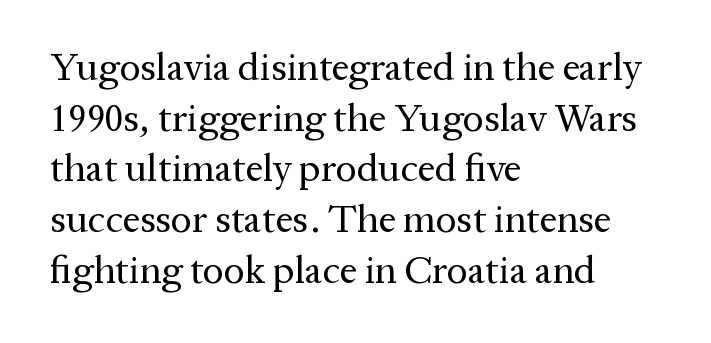
Q: Is the text bold? A: No.
Q: Is the text italic (slanted)? A: No, it is upright.
Q: Is the typeface a serif or a sans-serif typeface? A: Serif.
Q: Is the text underlined? A: No.
Q: How is the paragraph aligned? A: Left-aligned.
Q: Is the spacing between letters normal or unusually wide? A: Normal.
Q: Is the spacing between lines tight, normal or loose? A: Normal.
Q: Width (condensed, normal, or wide)? A: Normal.
Q: Stroke contrast? A: Medium.
Q: x-height? A: Medium.
Q: Monospaced? A: No.
